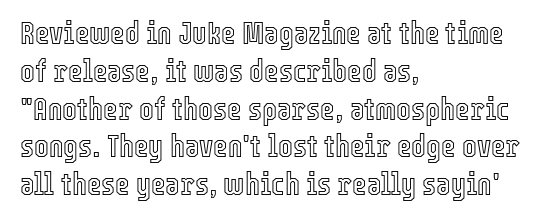
Q: Is the text italic (slanted)? A: No, it is upright.
Q: Is the text underlined? A: No.
Q: How is the paragraph aligned? A: Left-aligned.
Q: Is the spacing between letters normal or unusually wide? A: Normal.
Q: Width (condensed, normal, or wide)? A: Condensed.
Q: x-height? A: Medium.
Q: Monospaced? A: No.
